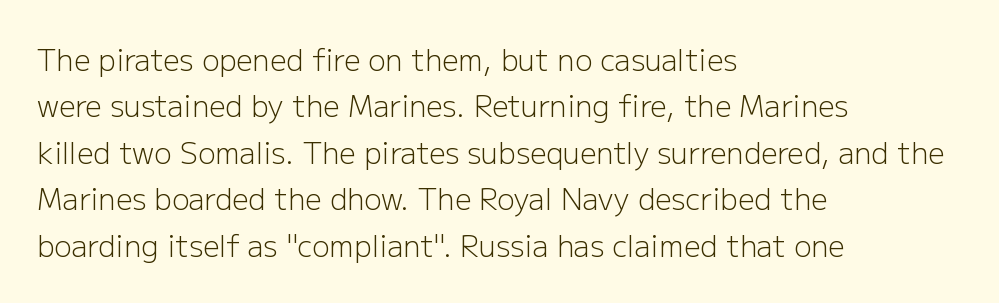
Is there any slant? The stems are plumb. You can tell from the bare stems that sans-serif type was used. How are the letters spaced? Ordinarily, with no added tracking. The line-height multiplier appears to be the usual default.
